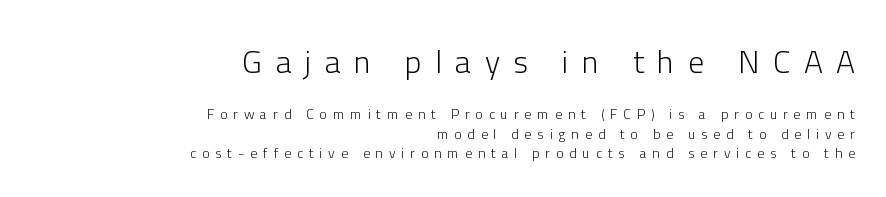
The rendering uses natural spacing where letterforms have individual widths. Note: larger setting up top, smaller setting below. Stroke terminals: plain, sans-serif. The strip under each line holds only bare page. Weight: regular or lighter.
